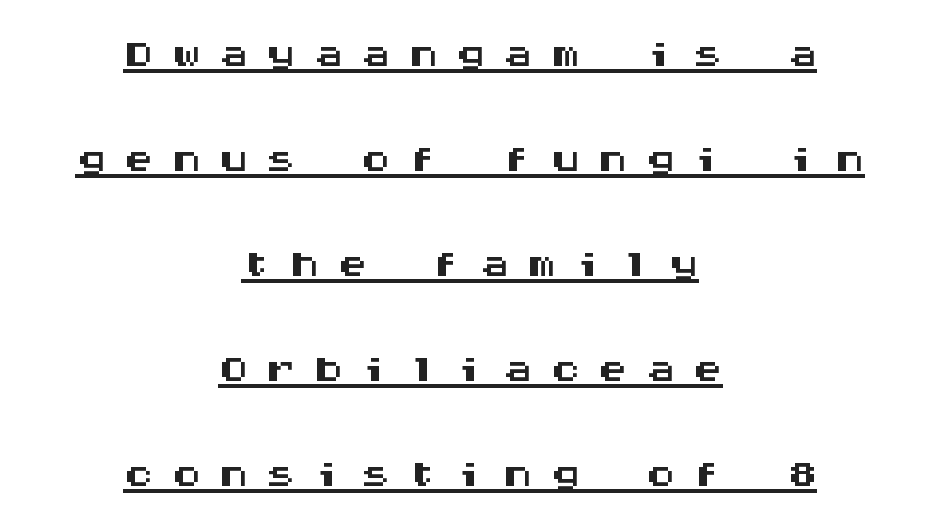
Q: Is the text italic (slanted)? A: No, it is upright.
Q: Is the typeface a serif or a sans-serif typeface? A: Sans-serif.
Q: Is the text underlined? A: Yes.
Q: How is the paragraph aligned? A: Centered.
Q: Is the spacing between letters normal or unusually wide? A: Unusually wide.
Q: Width (condensed, normal, or wide)? A: Wide.
Q: Stroke contrast? A: Medium.
Q: x-height? A: Large.
Q: Monospaced? A: Yes.
